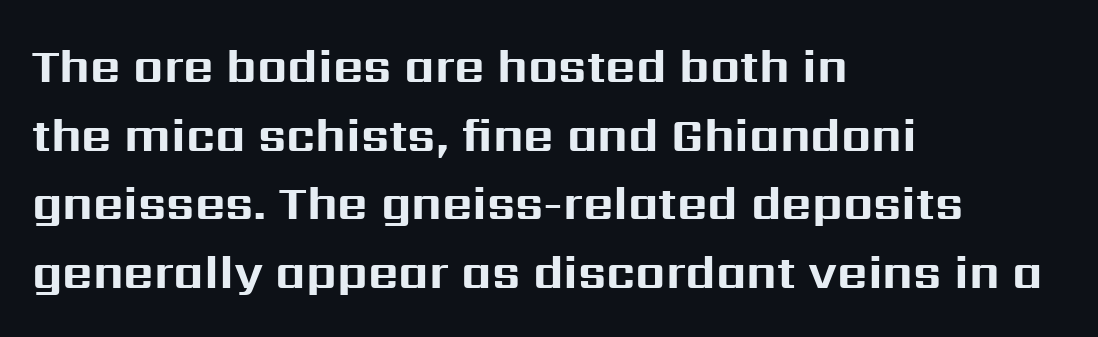
The image shows 47 px bold sans-serif type, upright; set left-aligned, normal line spacing (1.46x), normal letter spacing, not underlined; medium stroke contrast and a medium x-height.
